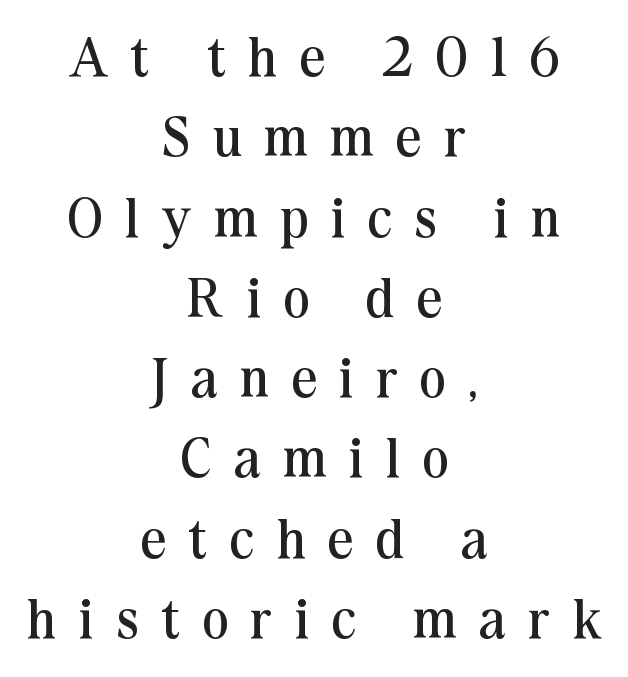
The image shows 55 px regular-weight serif type, upright; set centered, normal line spacing (1.46x), unusually wide letter spacing (+0.42 em), not underlined; medium stroke contrast and a medium x-height.
